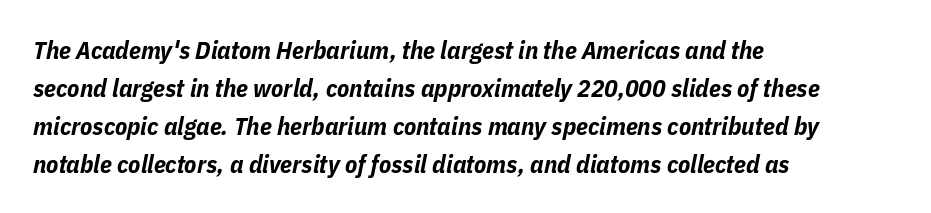
{"italic": "yes", "lean": "right", "slant_degrees": 11, "bold": "yes", "underline": "no", "align": "left", "line_spacing": "normal", "line_spacing_ratio": 1.52, "letter_spacing": "normal", "letter_spacing_em": 0.0, "glyph_px": 25}
